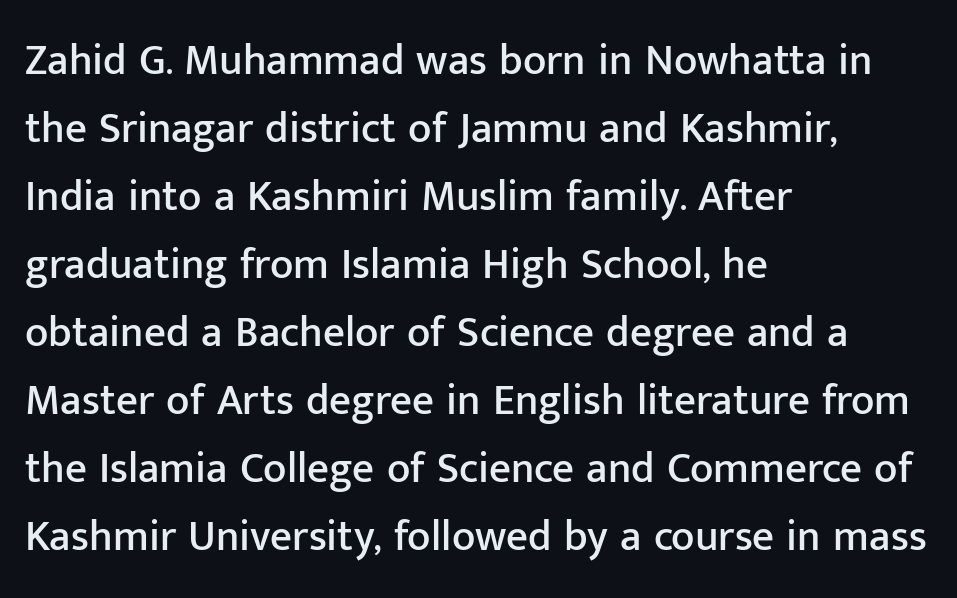
{"serif": "no", "italic": "no", "width": "normal", "stroke_contrast": "low", "x_height": "medium", "monospaced": "no", "underline": "no", "align": "left", "line_spacing": "normal", "line_spacing_ratio": 1.58, "letter_spacing": "normal", "letter_spacing_em": 0.0, "glyph_px": 43}
